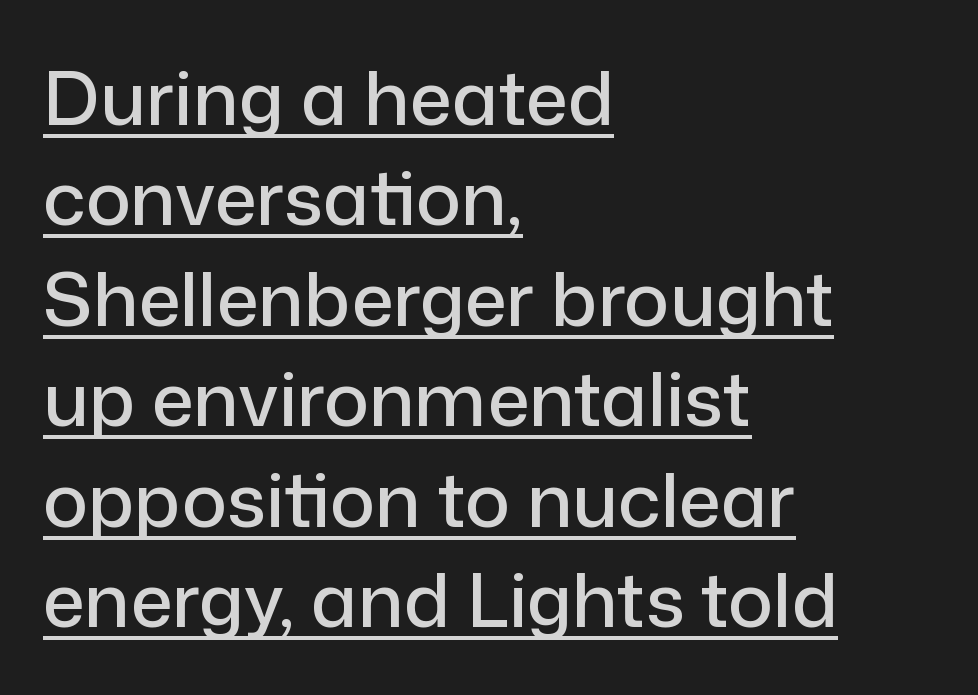
The image shows 75 px sans-serif type, upright; set left-aligned, normal line spacing (1.34x), normal letter spacing, underlined; low stroke contrast and a medium x-height.
